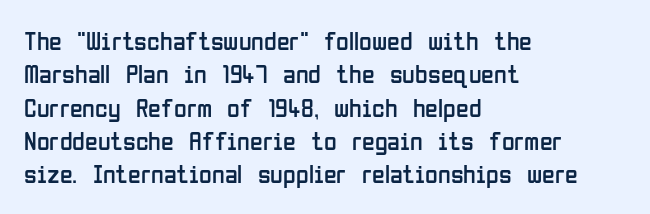
Q: Is the text bold? A: No.
Q: Is the text italic (slanted)? A: No, it is upright.
Q: Is the text underlined? A: No.
Q: How is the paragraph aligned? A: Left-aligned.
Q: Is the spacing between letters normal or unusually wide? A: Normal.
Q: Is the spacing between lines tight, normal or loose? A: Normal.
